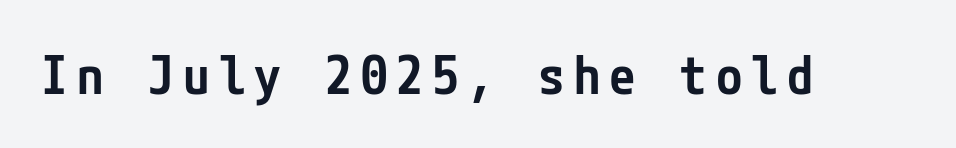
The image shows 53 px semibold, condensed sans-serif type, upright; set not underlined; low stroke contrast and a medium x-height.
